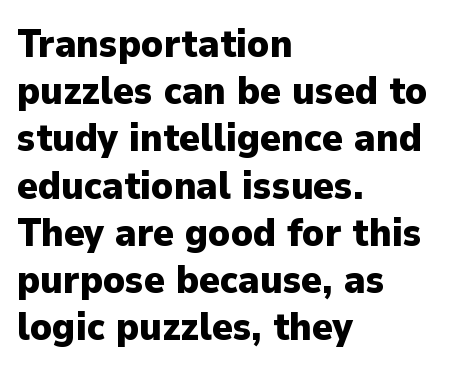
The image shows 39 px heavy sans-serif type, upright; set left-aligned, line spacing 1.21x, normal letter spacing, not underlined; low stroke contrast and a medium x-height.
